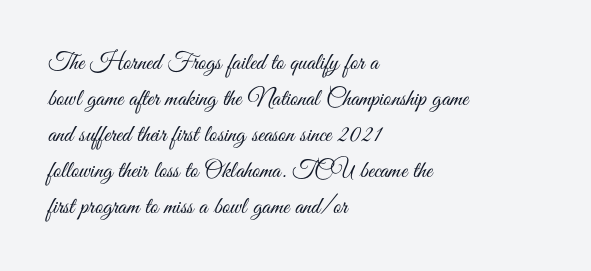
Q: Is the text bold? A: No.
Q: Is the text italic (slanted)? A: Yes.
Q: Is the text underlined? A: No.
Q: How is the paragraph aligned? A: Left-aligned.
Q: Is the spacing between letters normal or unusually wide? A: Normal.
Q: Is the spacing between lines tight, normal or loose? A: Normal.
